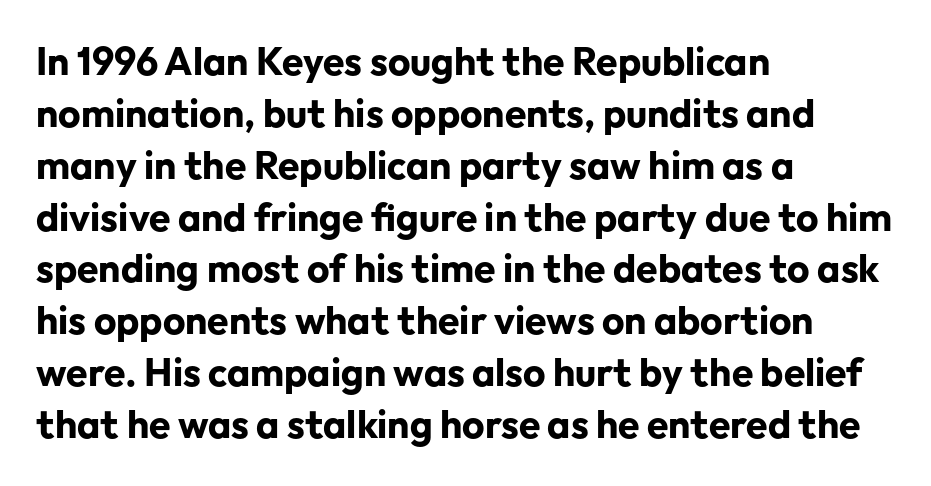
The image shows 39 px bold sans-serif type, upright; set left-aligned, normal line spacing (1.33x), normal letter spacing, not underlined; low stroke contrast and a medium x-height.
